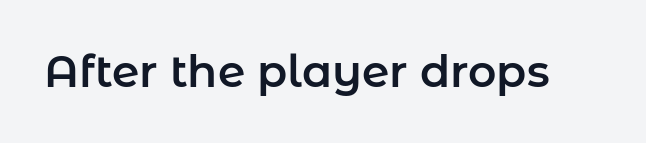
{"serif": "no", "italic": "no", "width": "normal", "stroke_contrast": "low", "x_height": "medium", "monospaced": "no", "underline": "no", "letter_spacing": "normal", "letter_spacing_em": 0.0, "glyph_px": 44}
